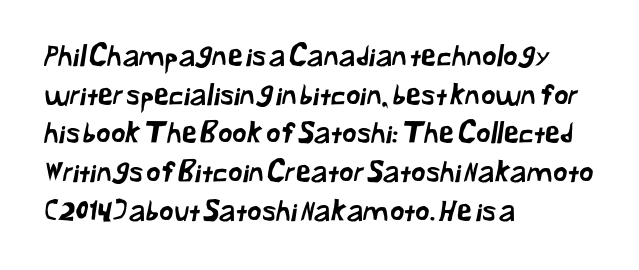
Q: Is the typeface a serif or a sans-serif typeface? A: Sans-serif.
Q: Is the text underlined? A: No.
Q: How is the paragraph aligned? A: Left-aligned.
Q: Is the spacing between letters normal or unusually wide? A: Normal.
Q: Is the spacing between lines tight, normal or loose? A: Normal.
Q: Width (condensed, normal, or wide)? A: Normal.
Q: Stroke contrast? A: Low.
Q: x-height? A: Medium.
Q: Monospaced? A: No.
